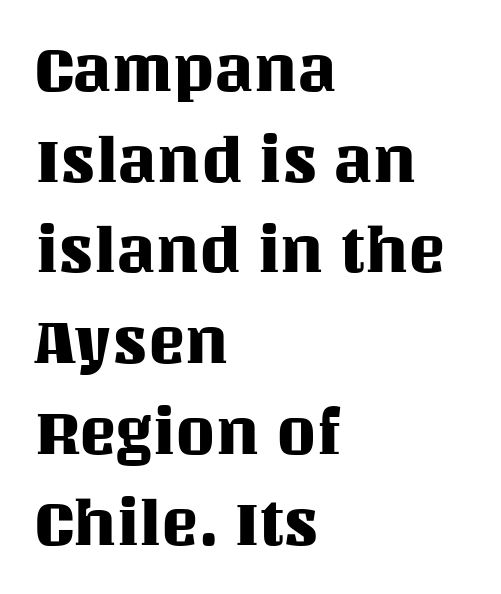
The letterforms sit shoulder to shoulder at normal distance. The line-height multiplier appears to be the usual default. A clean baseline with only descenders dipping below it. These lines stack with their left ends in a neat column. This is the regular roman posture of the typeface.
